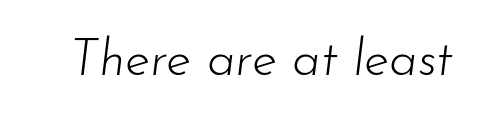
The image shows 51 px light type, italic (leaning right); set normal letter spacing, not underlined; low stroke contrast and a small x-height.
